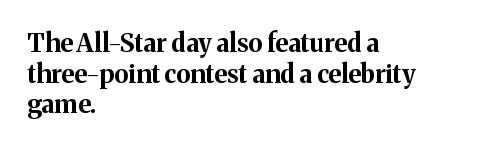
In CSS terms this would be text-align: left. Anything drawn beneath the words? Only blank space. Posture: upright roman. As a designer I'd log this as weight 700, bold.
